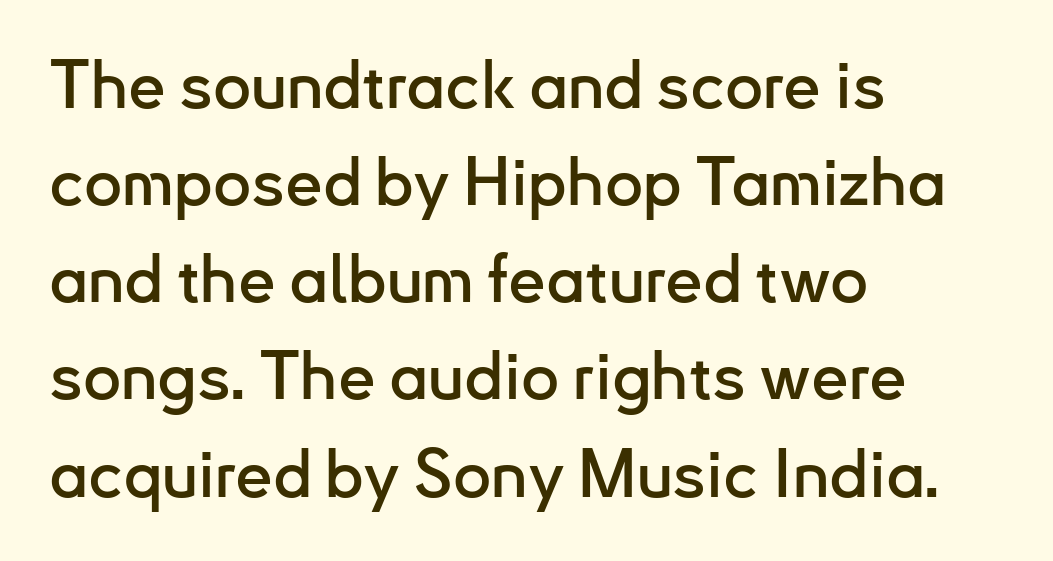
Q: Is the text italic (slanted)? A: No, it is upright.
Q: Is the typeface a serif or a sans-serif typeface? A: Sans-serif.
Q: Is the text underlined? A: No.
Q: How is the paragraph aligned? A: Left-aligned.
Q: Is the spacing between letters normal or unusually wide? A: Normal.
Q: Is the spacing between lines tight, normal or loose? A: Normal.
Q: Width (condensed, normal, or wide)? A: Normal.
Q: Stroke contrast? A: Low.
Q: x-height? A: Small.
Q: Monospaced? A: No.
